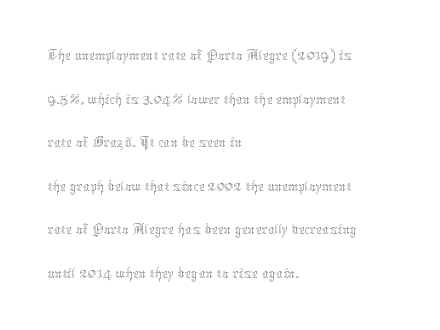
Q: Is the text bold? A: No.
Q: Is the text italic (slanted)? A: No, it is upright.
Q: Is the text underlined? A: No.
Q: How is the paragraph aligned? A: Left-aligned.
Q: Is the spacing between letters normal or unusually wide? A: Normal.
Q: Is the spacing between lines tight, normal or loose? A: Normal.
Q: Width (condensed, normal, or wide)? A: Normal.
Q: Stroke contrast? A: Medium.
Q: x-height? A: Medium.
Q: Monospaced? A: No.
